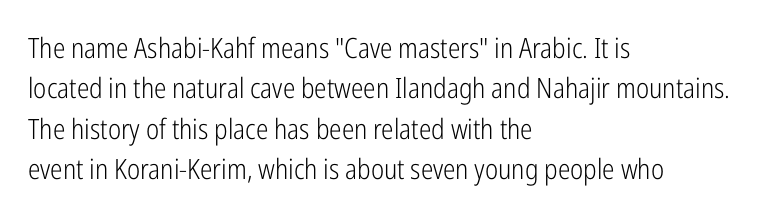
Q: Is the text bold? A: No.
Q: Is the text italic (slanted)? A: No, it is upright.
Q: Is the typeface a serif or a sans-serif typeface? A: Sans-serif.
Q: Is the text underlined? A: No.
Q: How is the paragraph aligned? A: Left-aligned.
Q: Is the spacing between letters normal or unusually wide? A: Normal.
Q: Is the spacing between lines tight, normal or loose? A: Normal.
Q: Width (condensed, normal, or wide)? A: Condensed.
Q: Stroke contrast? A: Low.
Q: x-height? A: Medium.
Q: Monospaced? A: No.
